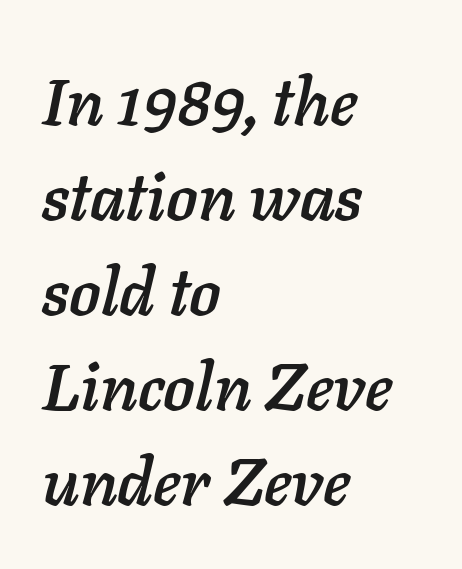
The string is rendered with underlining switched off. There is no visible air inserted between adjacent glyphs. The whole block is typeset with a tilt. Layout note: lines flush left. A typesetter would call this proportional, since set widths differ per character.
